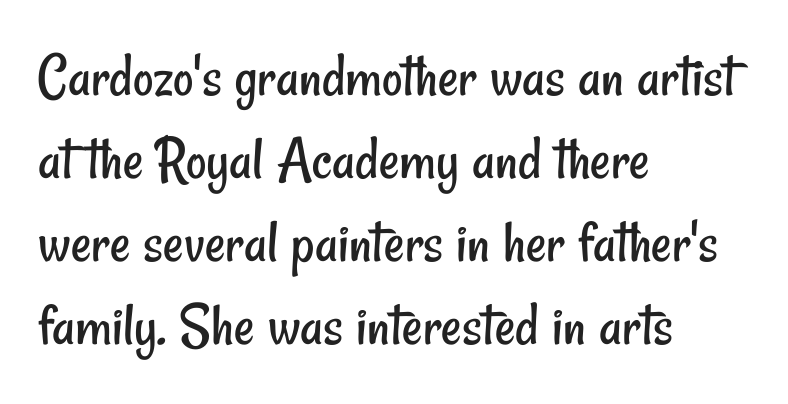
Each new line begins a customary step beneath the previous one. Honestly, there is no underline to notice here at all. Think of a printed novel: that variable character pitch is what you see here. The typeface chosen for these lines omits serifs. The type is set solid horizontally, with unmodified tracking. Alignment: flush left.
